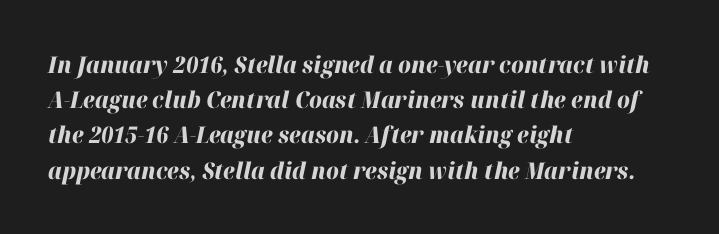
Q: Is the text bold? A: Yes.
Q: Is the text italic (slanted)? A: Yes, it leans right by about 12 degrees.
Q: Is the text underlined? A: No.
Q: How is the paragraph aligned? A: Left-aligned.
Q: Is the spacing between letters normal or unusually wide? A: Normal.
Q: Is the spacing between lines tight, normal or loose? A: Normal.
